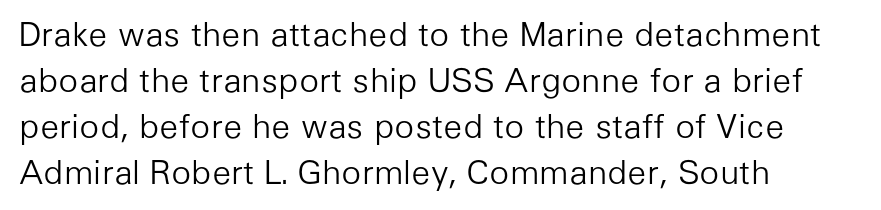
The image shows 33 px light sans-serif type, upright; set left-aligned, normal line spacing (1.39x), normal letter spacing, not underlined; low stroke contrast and a medium x-height.
